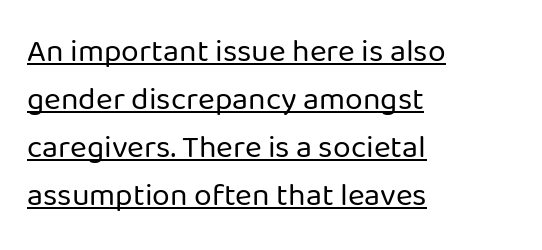
Posture: straight, roman, zero tilt. Varying glyph widths throughout — classic text-font behaviour. Stroke thickness stays within the range of a standard reading face or lighter. The tracking reads as untouched default to a designer's eye. The string is rendered with underlining switched on. No feet cap the strokes, marking this as sans-serif type.
